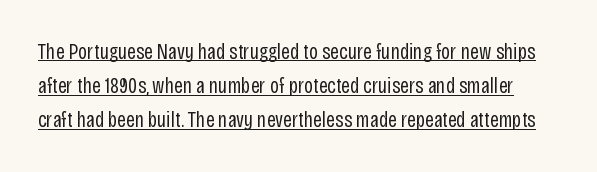
{"italic": "no", "bold": "no", "underline": "yes", "line_spacing": "normal", "line_spacing_ratio": 1.55, "letter_spacing": "normal", "letter_spacing_em": 0.0, "glyph_px": 22}
